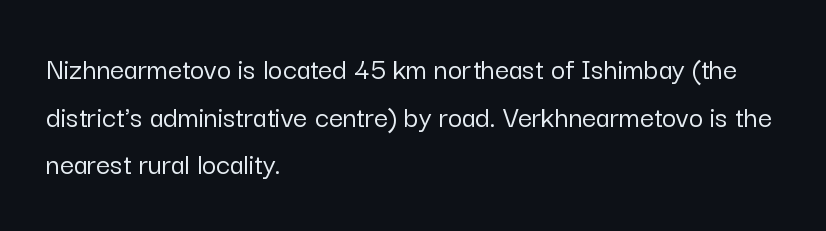
{"serif": "no", "italic": "no", "width": "normal", "stroke_contrast": "low", "x_height": "medium", "monospaced": "no", "underline": "no", "align": "left", "line_spacing": "normal", "line_spacing_ratio": 1.54, "letter_spacing": "normal", "letter_spacing_em": 0.0, "glyph_px": 31}
